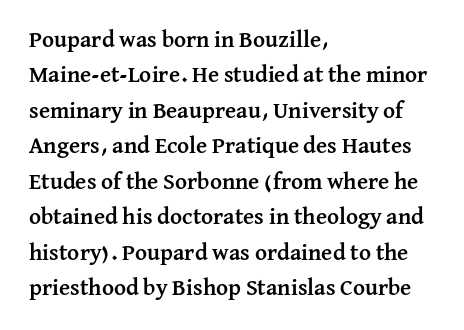
{"italic": "no", "bold": "yes", "underline": "no", "align": "left", "line_spacing": "normal", "line_spacing_ratio": 1.54, "letter_spacing": "normal", "letter_spacing_em": 0.0, "glyph_px": 23}
